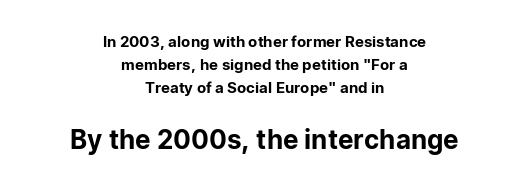
Descenders hang freely into open space. The lettering holds an erect, upright posture throughout. Baseline-to-baseline distance is the conventional proportion of letter height. The block sitting lower on the canvas is the one with enlarged characters. Tracking value appears to be zero — textbook default spacing. Teacher's note: observe the equal gaps on both sides — that is centered alignment.
